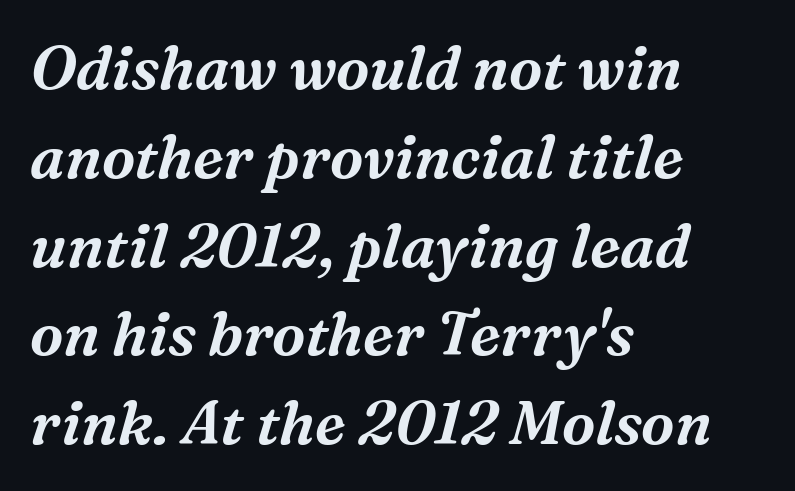
The passage shown stacks its lines at a standard gap. Italic? Definitely — the glyphs are oblique. This rendering leaves character spacing at its baseline value. The font family rendered here belongs to the serif group.
